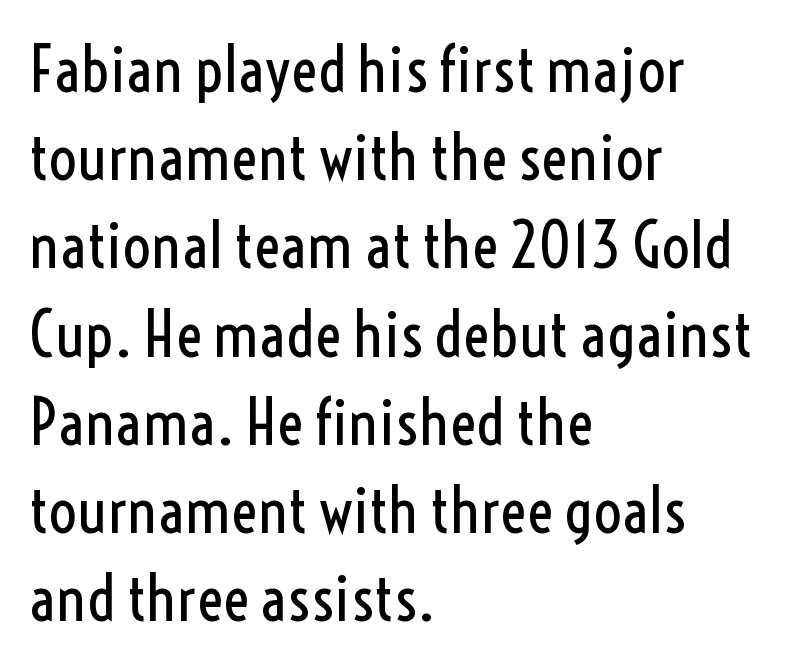
Q: Is the text bold? A: No.
Q: Is the text italic (slanted)? A: No, it is upright.
Q: Is the typeface a serif or a sans-serif typeface? A: Sans-serif.
Q: Is the text underlined? A: No.
Q: How is the paragraph aligned? A: Left-aligned.
Q: Is the spacing between letters normal or unusually wide? A: Normal.
Q: Is the spacing between lines tight, normal or loose? A: Normal.
Q: Width (condensed, normal, or wide)? A: Condensed.
Q: x-height? A: Medium.
Q: Monospaced? A: No.
